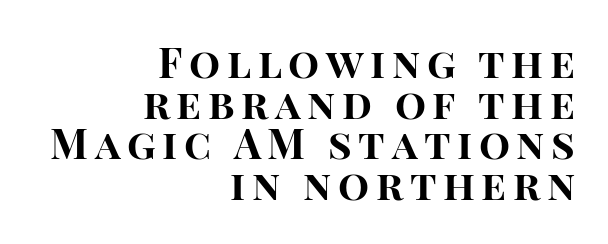
{"serif": "no", "italic": "no", "bold": "yes", "weight": "bold", "width": "normal", "stroke_contrast": "high", "x_height": "large", "monospaced": "no", "underline": "no", "align": "right", "line_spacing": "tight", "line_spacing_ratio": 0.99, "glyph_px": 41}
